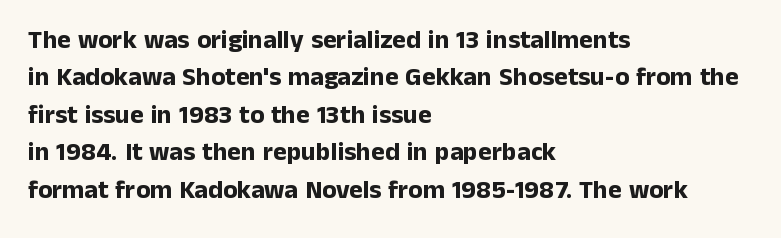
When letters stand straight like this, we call the style roman or upright. A clean baseline with only descenders dipping below it. Horizontally, the lines are justified to the leading edge only. Is there much room between lines? A standard amount, neither cramped nor airy.
